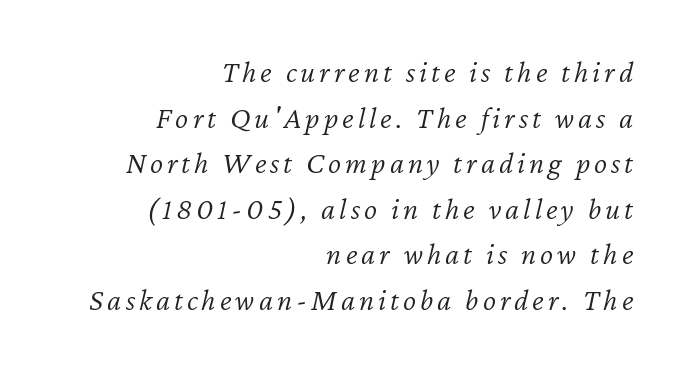
The image shows 31 px light type, italic (leaning right); set right-aligned, normal line spacing (1.47x), not underlined; low stroke contrast and a medium x-height.
